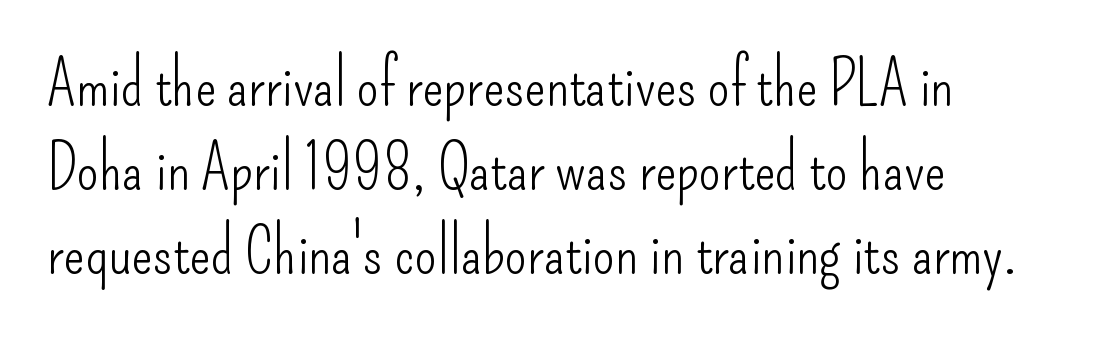
{"serif": "no", "italic": "no", "bold": "no", "weight": "light", "width": "condensed", "stroke_contrast": "low", "x_height": "small", "monospaced": "no", "underline": "no", "align": "left", "line_spacing": "normal", "line_spacing_ratio": 1.33, "letter_spacing": "normal", "letter_spacing_em": 0.0, "glyph_px": 63}
